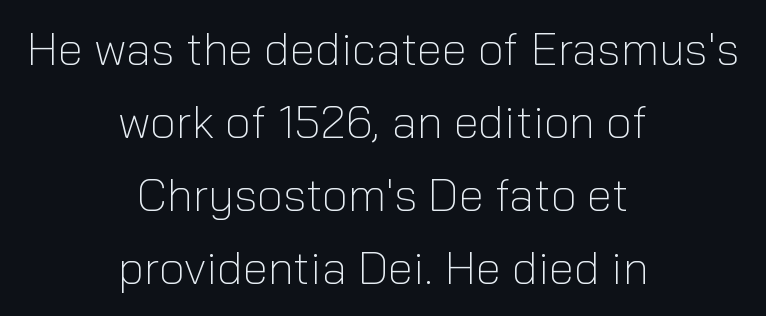
The image shows 46 px light sans-serif type, upright; set centered, normal line spacing (1.59x), normal letter spacing, not underlined; low stroke contrast and a medium x-height.
